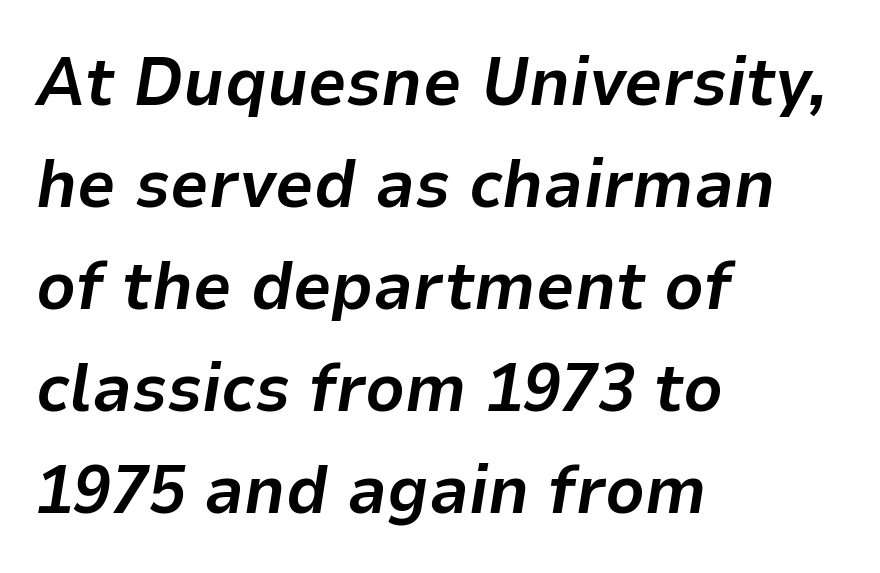
The image shows 68 px bold type, italic (leaning right); set left-aligned, normal line spacing (1.5x), normal letter spacing, not underlined; low stroke contrast and a medium x-height.
